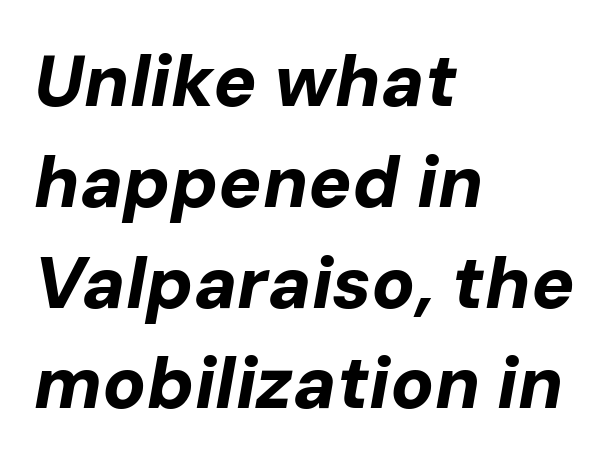
Q: Is the text bold? A: Yes.
Q: Is the text italic (slanted)? A: Yes, it leans right by about 10 degrees.
Q: Is the text underlined? A: No.
Q: How is the paragraph aligned? A: Left-aligned.
Q: Is the spacing between letters normal or unusually wide? A: Normal.
Q: Is the spacing between lines tight, normal or loose? A: Normal.
Q: Width (condensed, normal, or wide)? A: Normal.
Q: Stroke contrast? A: Low.
Q: x-height? A: Medium.
Q: Monospaced? A: No.
